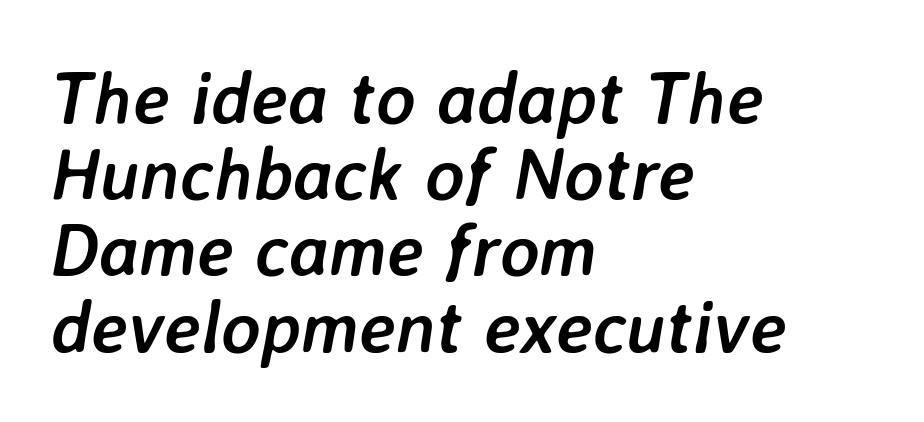
Anything drawn beneath the words? Only blank space. How heavy is the stroke? Heavy — this is a bold. Each new line begins almost immediately beneath the previous one. Compared with typical body copy, the letter spacing here is the same. When letters slant like this, we call the style italic. These lines are rendered in a variable-pitch font.
